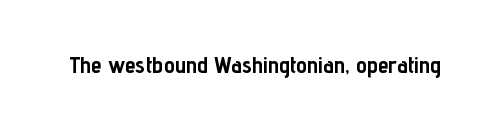
What stands out about the letter spacing? Nothing — it is the standard amount. Upright lettering throughout. Bold? Absolutely — the strokes are thick and heavy. The glyphs are unaccompanied by any horizontal stroke below them.
